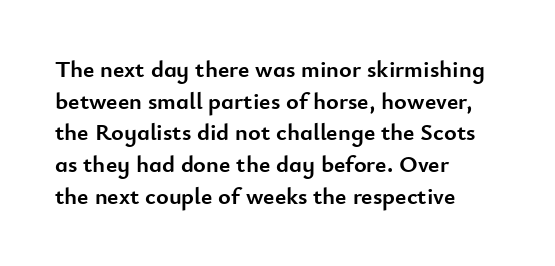
The image shows 24 px bold type, upright; set left-aligned, normal line spacing (1.32x), normal letter spacing, not underlined.
